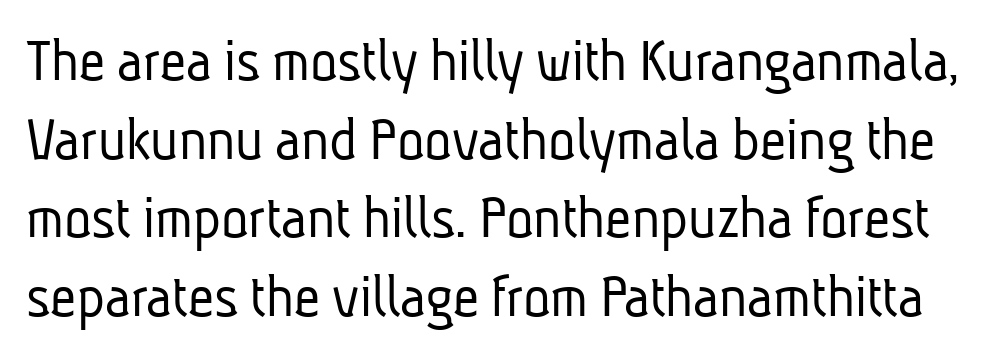
On a weight scale, this lands at 450 or below. Has an underline been added? It has not. Tracking value appears to be zero — textbook default spacing. A sans-serif font was chosen for this passage. Proportional: the letters do not fall into vertical columns.
